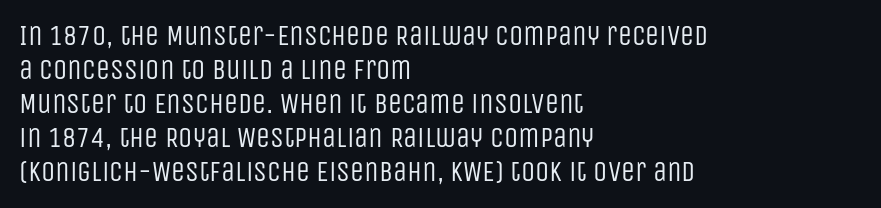
Vertical strokes here are truly vertical. Heft: none added — not bold. Here the designer chose a conventional face with non-uniform glyph widths. There is no visible air inserted between adjacent glyphs. Regarding serifs, this sample does without them. Underline: absent.
